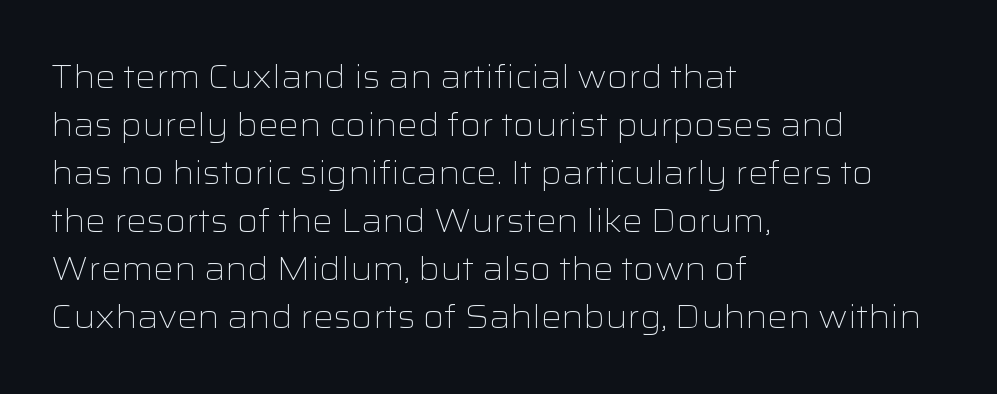
Note the varied advance widths — an 'i' is clearly narrower than an 'm'. The letters sit at their default tracking, neither squeezed nor spread. Leading: standard. The font's upright variant was chosen for this text.
